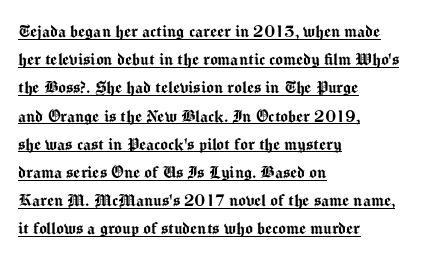
Like a heading marked for emphasis, these lines bear an underscore. Interline gaps are of average width in this sample. What stands out about the letter spacing? Nothing — it is the standard amount. These lines are set flush left with a ragged right edge.
